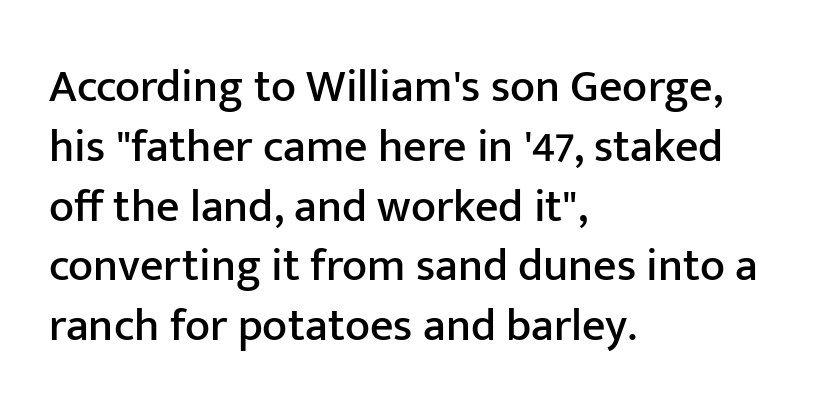
Q: Is the text italic (slanted)? A: No, it is upright.
Q: Is the typeface a serif or a sans-serif typeface? A: Sans-serif.
Q: Is the text underlined? A: No.
Q: How is the paragraph aligned? A: Left-aligned.
Q: Is the spacing between letters normal or unusually wide? A: Normal.
Q: Is the spacing between lines tight, normal or loose? A: Normal.
Q: Width (condensed, normal, or wide)? A: Normal.
Q: Stroke contrast? A: Low.
Q: x-height? A: Medium.
Q: Monospaced? A: No.
